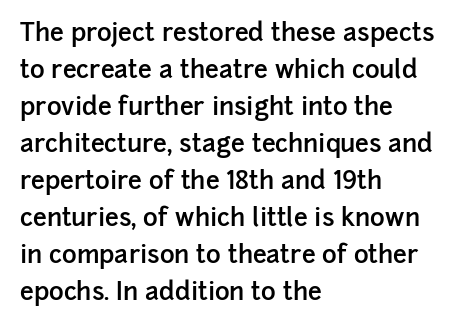
The image shows 25 px text type, upright; set left-aligned, normal line spacing (1.48x), normal letter spacing, not underlined.
